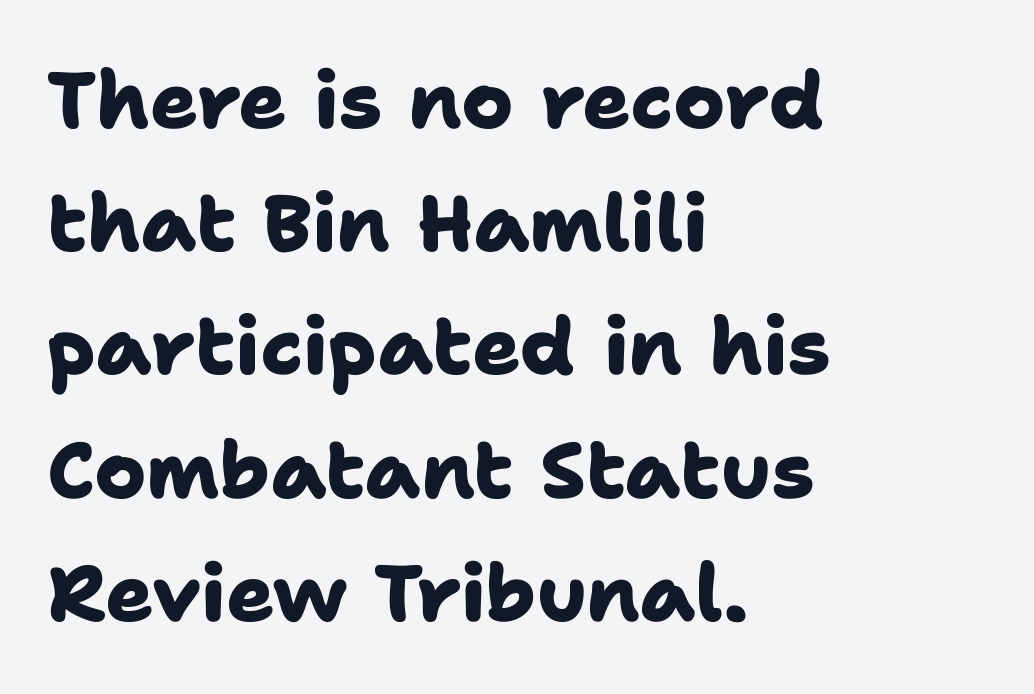
The string is rendered with underlining switched off. Default kerning and tracking; the words read as compact shapes. Is this a fixed-width face? No — the glyphs have proportional, varying widths. Every row of glyphs begins at an identical x-position on the left. The rendering uses a moderate line-height, typical for paragraphs. Thick stems and heavy bowls — unmistakably bold.
